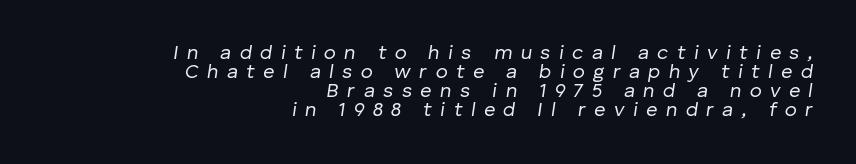
Q: Is the text bold? A: No.
Q: Is the text italic (slanted)? A: Yes, it leans right by about 8 degrees.
Q: Is the text underlined? A: No.
Q: How is the paragraph aligned? A: Right-aligned.
Q: Is the spacing between letters normal or unusually wide? A: Unusually wide.
Q: Is the spacing between lines tight, normal or loose? A: Tight.
